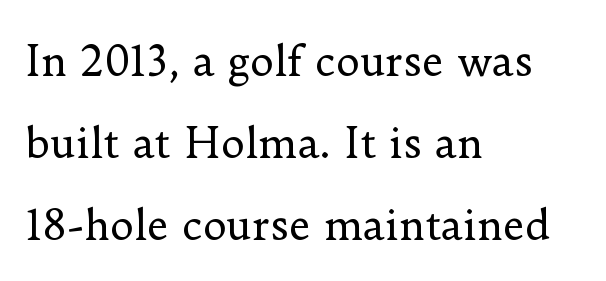
The type family on display is of the serif kind. This is roman type, the default non-slanted kind. This sample uses plain, unmodified letter spacing. The words here are not underlined.
